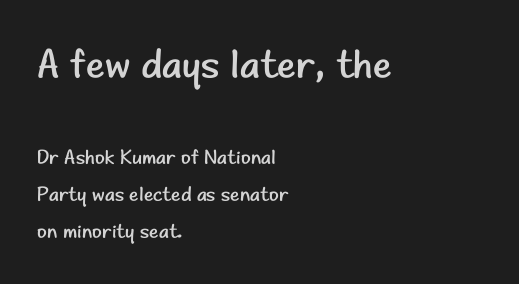
Q: Is the text bold? A: No.
Q: Is the text italic (slanted)? A: No, it is upright.
Q: Is the typeface a serif or a sans-serif typeface? A: Sans-serif.
Q: Is the text underlined? A: No.
Q: How is the paragraph aligned? A: Left-aligned.
Q: Is the spacing between letters normal or unusually wide? A: Normal.
Q: Which block of text is set in a larger size, the first (top) or the second (bottom)? A: The first (top) one.
Q: Width (condensed, normal, or wide)? A: Normal.
Q: Stroke contrast? A: Low.
Q: x-height? A: Small.
Q: Monospaced? A: No.
